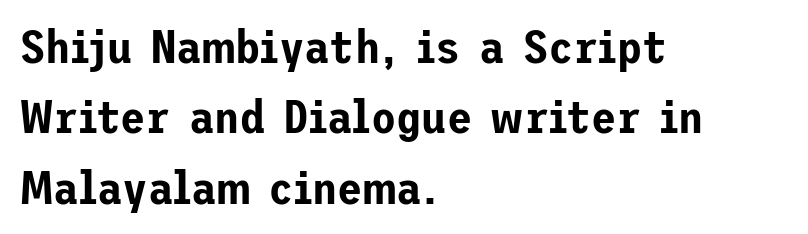
Q: Is the text italic (slanted)? A: No, it is upright.
Q: Is the typeface a serif or a sans-serif typeface? A: Sans-serif.
Q: Is the text underlined? A: No.
Q: How is the paragraph aligned? A: Left-aligned.
Q: Is the spacing between letters normal or unusually wide? A: Normal.
Q: Is the spacing between lines tight, normal or loose? A: Normal.
Q: Width (condensed, normal, or wide)? A: Normal.
Q: Stroke contrast? A: Low.
Q: x-height? A: Medium.
